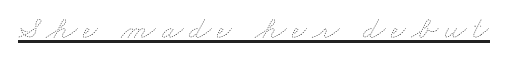
{"bold": "no", "weight": "thin", "width": "wide", "stroke_contrast": "low", "x_height": "small", "monospaced": "no", "underline": "yes", "glyph_px": 32}
